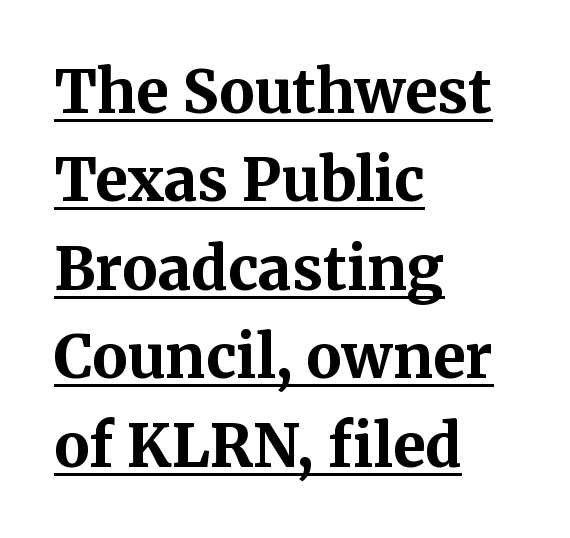
The image shows 59 px bold serif type, upright; set left-aligned, normal line spacing (1.5x), normal letter spacing, underlined; medium stroke contrast and a medium x-height.
